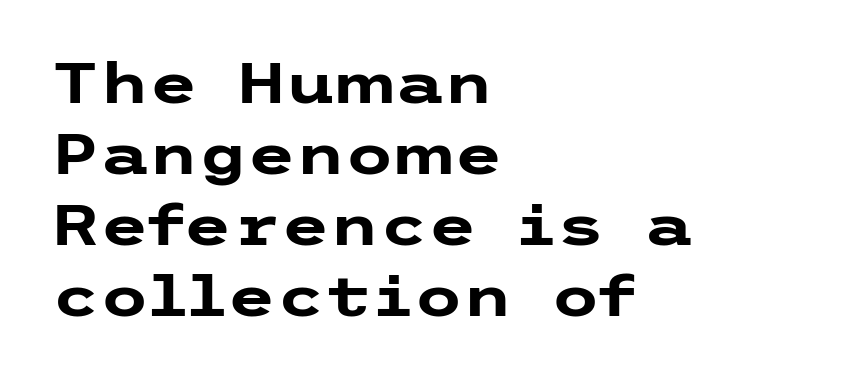
{"serif": "no", "italic": "no", "bold": "yes", "weight": "heavy", "width": "wide", "stroke_contrast": "low", "x_height": "medium", "underline": "no", "align": "left", "line_spacing": "normal", "line_spacing_ratio": 1.27, "letter_spacing": "normal", "letter_spacing_em": 0.0, "glyph_px": 56}
